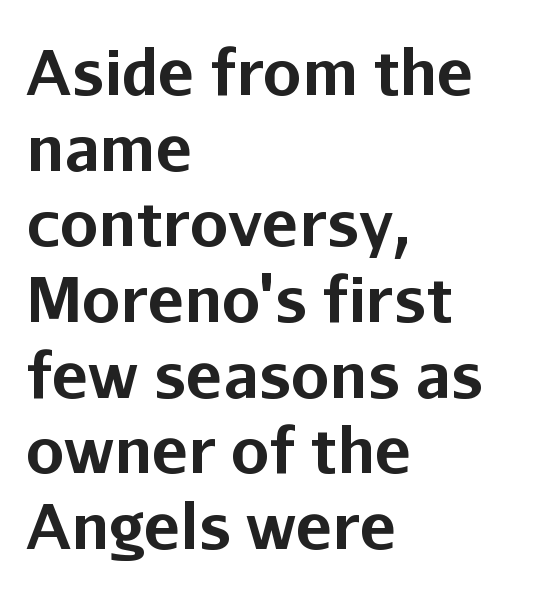
Q: Is the text bold? A: Yes.
Q: Is the text italic (slanted)? A: No, it is upright.
Q: Is the typeface a serif or a sans-serif typeface? A: Sans-serif.
Q: Is the text underlined? A: No.
Q: How is the paragraph aligned? A: Left-aligned.
Q: Is the spacing between letters normal or unusually wide? A: Normal.
Q: Width (condensed, normal, or wide)? A: Normal.
Q: Stroke contrast? A: Low.
Q: x-height? A: Medium.
Q: Monospaced? A: No.
